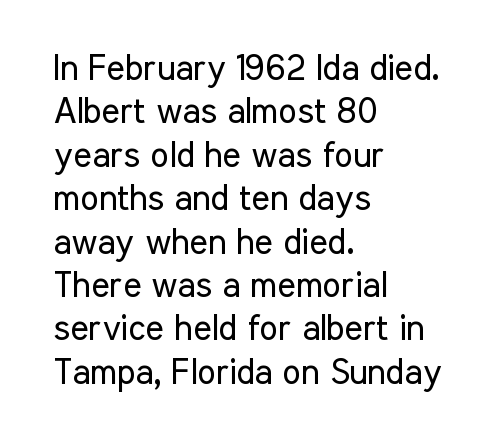
{"serif": "no", "italic": "no", "bold": "no", "weight": "regular", "width": "condensed", "stroke_contrast": "low", "x_height": "medium", "monospaced": "no", "underline": "no", "align": "left", "line_spacing_ratio": 1.24, "letter_spacing": "normal", "letter_spacing_em": 0.0, "glyph_px": 35}
